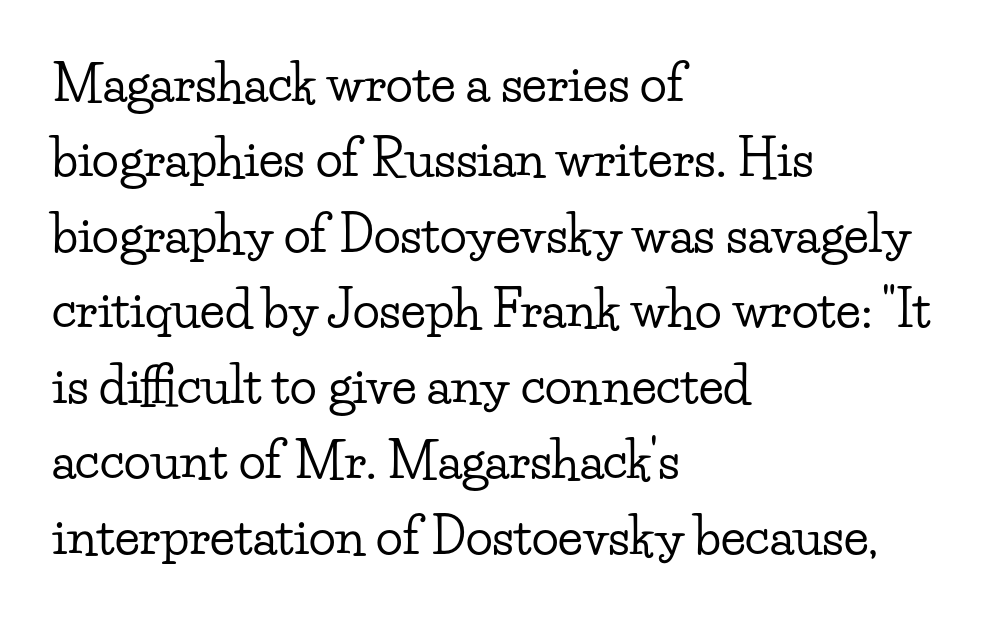
Glance below the letters and you will spot only blank space. Does the copy run flush right? No — it runs flush left. Is there much room between lines? A standard amount, neither cramped nor airy. Ordinary non-slanted type is in use. Glyph-to-glyph distance matches everyday printed text. Do the characters align in a grid? No, the font is proportional.
